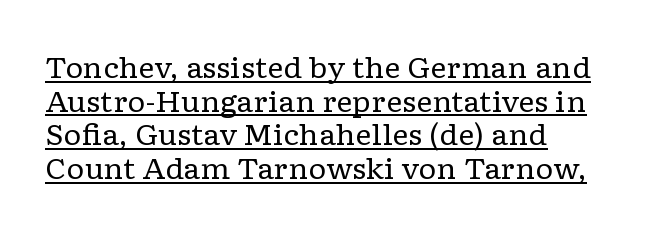
Q: Is the text bold? A: No.
Q: Is the text italic (slanted)? A: No, it is upright.
Q: Is the typeface a serif or a sans-serif typeface? A: Serif.
Q: Is the text underlined? A: Yes.
Q: How is the paragraph aligned? A: Left-aligned.
Q: Is the spacing between letters normal or unusually wide? A: Normal.
Q: Width (condensed, normal, or wide)? A: Wide.
Q: Stroke contrast? A: Low.
Q: x-height? A: Medium.
Q: Monospaced? A: No.
